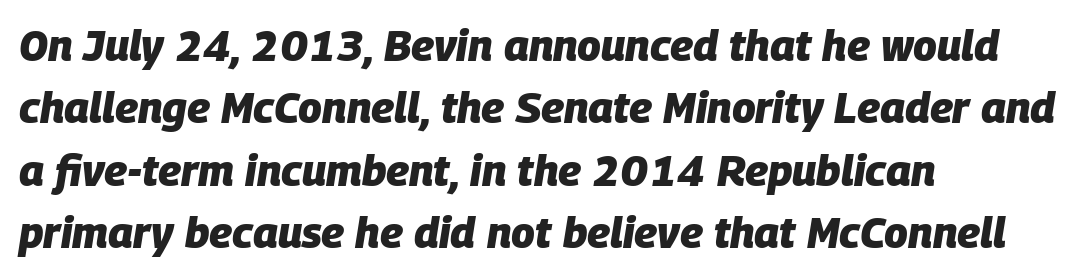
The rendering uses a bold face; every stroke is thick and dark. Has an underline been added? It has not. Characters are canted at an angle relative to the baseline's perpendicular. Leftover space on each line is placed entirely after the last word. The line-height multiplier appears to be the usual default. Do the characters align in a grid? No, the font is proportional.
